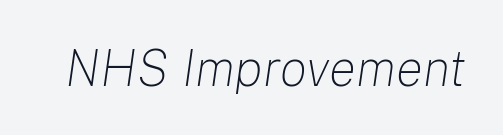
The image shows 51 px light type, italic (leaning right); set normal letter spacing, not underlined; low stroke contrast and a medium x-height.
